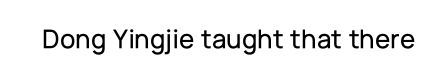
Tracking here is standard; glyphs follow each other at the usual distance. You can tell it's not italic because the verticals are truly vertical. Typographically, this falls in the sans-serif category. The letters advance in unequal steps, a hallmark of proportional type. No word sits above an underline.
